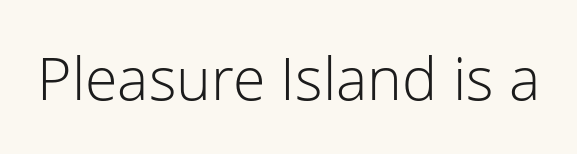
Q: Is the text bold? A: No.
Q: Is the text italic (slanted)? A: No, it is upright.
Q: Is the typeface a serif or a sans-serif typeface? A: Sans-serif.
Q: Is the text underlined? A: No.
Q: Is the spacing between letters normal or unusually wide? A: Normal.
Q: Width (condensed, normal, or wide)? A: Normal.
Q: Stroke contrast? A: Low.
Q: x-height? A: Medium.
Q: Monospaced? A: No.
